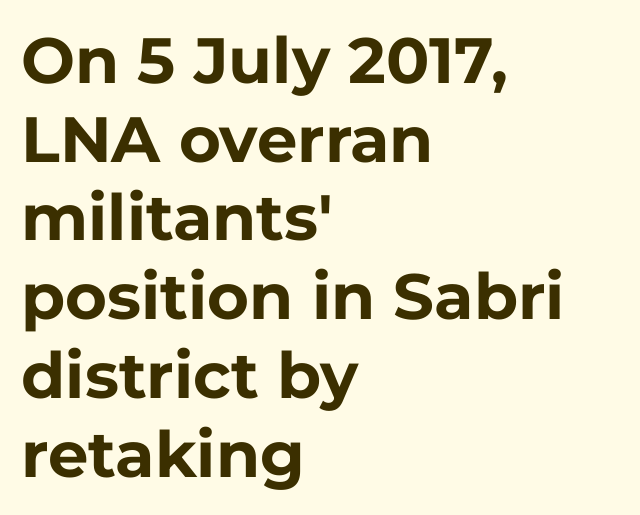
The image shows 64 px bold sans-serif type, upright; set left-aligned, line spacing 1.23x, normal letter spacing, not underlined; low stroke contrast and a medium x-height.
